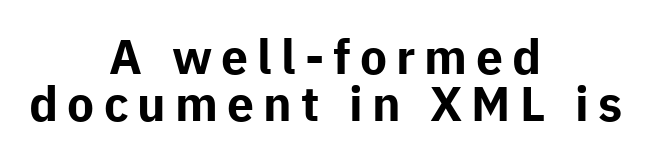
Q: Is the text bold? A: Yes.
Q: Is the text italic (slanted)? A: No, it is upright.
Q: Is the typeface a serif or a sans-serif typeface? A: Sans-serif.
Q: Is the text underlined? A: No.
Q: How is the paragraph aligned? A: Centered.
Q: Is the spacing between lines tight, normal or loose? A: Tight.
Q: Width (condensed, normal, or wide)? A: Normal.
Q: Stroke contrast? A: Low.
Q: x-height? A: Medium.
Q: Monospaced? A: No.
